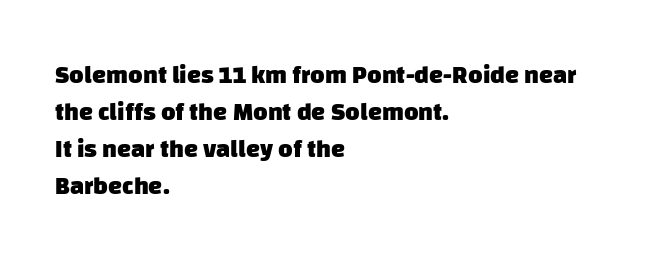
The image shows 25 px bold type; set left-aligned, normal line spacing (1.48x), normal letter spacing, not underlined.
